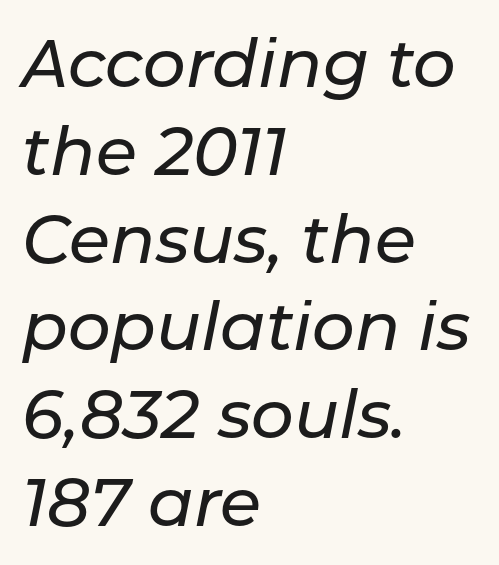
Q: Is the text italic (slanted)? A: Yes, it leans right by about 11 degrees.
Q: Is the text underlined? A: No.
Q: How is the paragraph aligned? A: Left-aligned.
Q: Is the spacing between letters normal or unusually wide? A: Normal.
Q: Is the spacing between lines tight, normal or loose? A: Normal.
Q: Width (condensed, normal, or wide)? A: Normal.
Q: Stroke contrast? A: Low.
Q: x-height? A: Medium.
Q: Monospaced? A: No.
